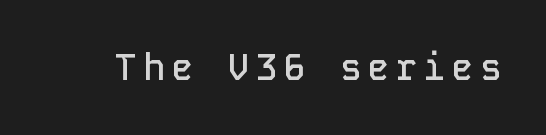
Q: Is the text bold? A: Semi-bold.
Q: Is the text italic (slanted)? A: No, it is upright.
Q: Is the typeface a serif or a sans-serif typeface? A: Sans-serif.
Q: Is the text underlined? A: No.
Q: Width (condensed, normal, or wide)? A: Normal.
Q: Stroke contrast? A: Low.
Q: x-height? A: Medium.
Q: Monospaced? A: Yes.
